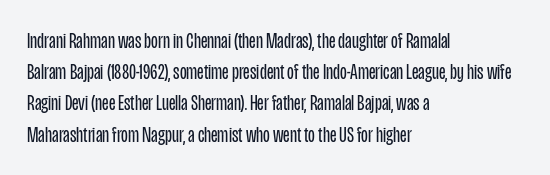
{"italic": "no", "bold": "no", "underline": "no", "align": "left", "line_spacing": "normal", "line_spacing_ratio": 1.42, "letter_spacing": "normal", "letter_spacing_em": 0.0, "glyph_px": 22}
